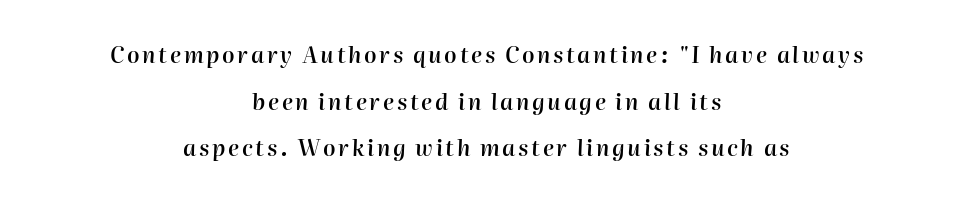
The image shows 22 px text type, italic (leaning right); set centered, loose line spacing (2.12x), not underlined.
